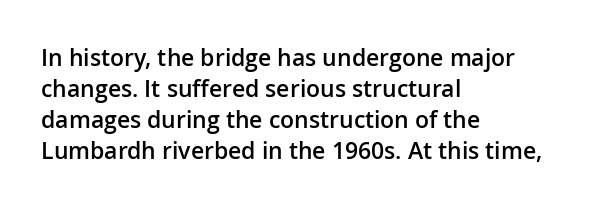
{"italic": "no", "bold": "semi", "underline": "no", "align": "left", "line_spacing": "normal", "line_spacing_ratio": 1.35, "letter_spacing": "normal", "letter_spacing_em": 0.0, "glyph_px": 23}
